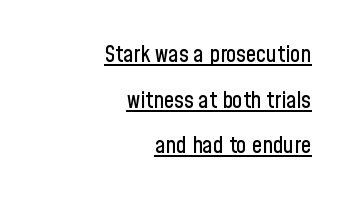
Q: Is the text italic (slanted)? A: No, it is upright.
Q: Is the text underlined? A: Yes.
Q: How is the paragraph aligned? A: Right-aligned.
Q: Is the spacing between letters normal or unusually wide? A: Normal.
Q: Is the spacing between lines tight, normal or loose? A: Loose.
